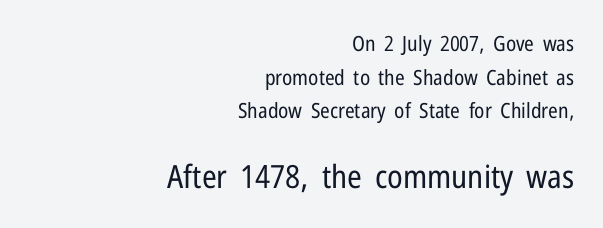
{"serif": "no", "italic": "no", "bold": "no", "weight": "regular", "width": "condensed", "stroke_contrast": "low", "x_height": "medium", "monospaced": "no", "underline": "no", "align": "right", "line_spacing": "normal", "line_spacing_ratio": 1.6, "letter_spacing": "normal", "letter_spacing_em": 0.0, "larger_block": "second", "size_ratio": 1.52, "glyph_px": 32}
